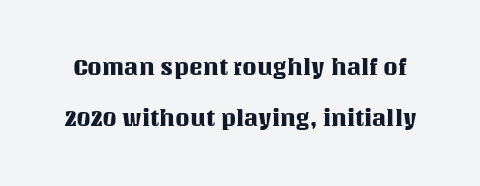
Observe the ordinary spacing: letters are neighbours, not strangers. Ascenders rise straight up at ninety degrees. A typesetter would call this leading open, well beyond the default. The foot of each line stays bare and open.
